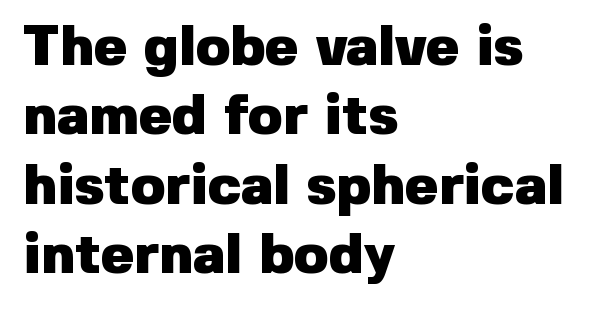
{"serif": "no", "italic": "no", "bold": "yes", "weight": "heavy", "width": "normal", "stroke_contrast": "low", "x_height": "medium", "monospaced": "no", "underline": "no", "align": "left", "line_spacing_ratio": 1.24, "letter_spacing": "normal", "letter_spacing_em": 0.0, "glyph_px": 56}
